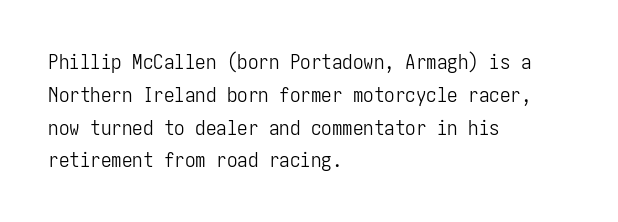
{"italic": "no", "bold": "no", "underline": "no", "align": "left", "line_spacing": "normal", "line_spacing_ratio": 1.56, "letter_spacing": "normal", "letter_spacing_em": 0.0, "glyph_px": 21}
